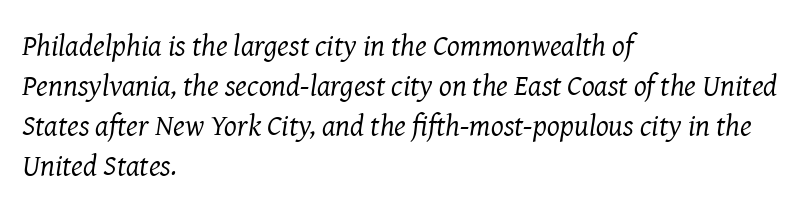
{"serif": "yes", "italic": "yes", "lean": "right", "slant_degrees": 8, "bold": "no", "weight": "regular", "width": "normal", "stroke_contrast": "medium", "x_height": "medium", "monospaced": "no", "underline": "no", "align": "left", "line_spacing": "normal", "line_spacing_ratio": 1.33, "letter_spacing": "normal", "letter_spacing_em": 0.0, "glyph_px": 30}
